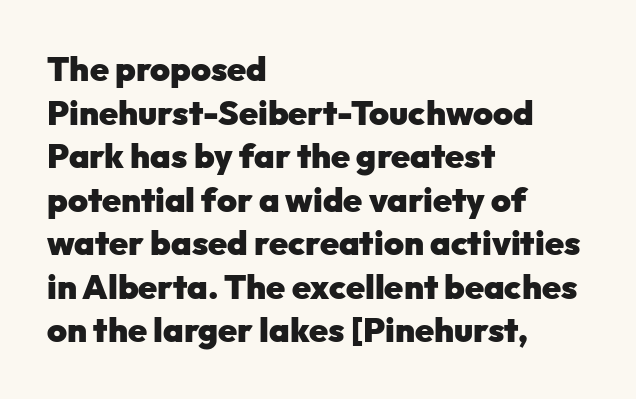
{"serif": "no", "italic": "no", "bold": "yes", "weight": "heavy", "width": "normal", "stroke_contrast": "low", "x_height": "medium", "monospaced": "no", "underline": "no", "align": "left", "line_spacing": "normal", "line_spacing_ratio": 1.28, "letter_spacing": "normal", "letter_spacing_em": 0.0, "glyph_px": 34}
